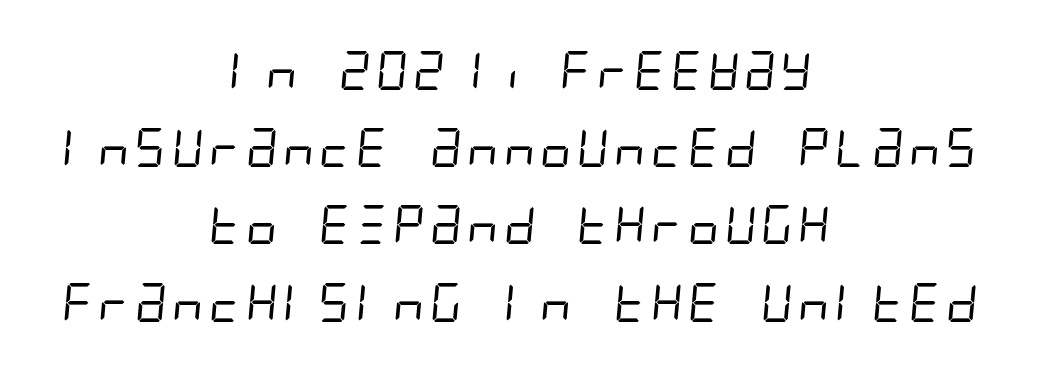
Q: Is the text bold? A: No.
Q: Is the typeface a serif or a sans-serif typeface? A: Sans-serif.
Q: Is the text underlined? A: No.
Q: How is the paragraph aligned? A: Centered.
Q: Is the spacing between letters normal or unusually wide? A: Normal.
Q: Is the spacing between lines tight, normal or loose? A: Loose.
Q: Width (condensed, normal, or wide)? A: Condensed.
Q: Stroke contrast? A: Low.
Q: x-height? A: Large.
